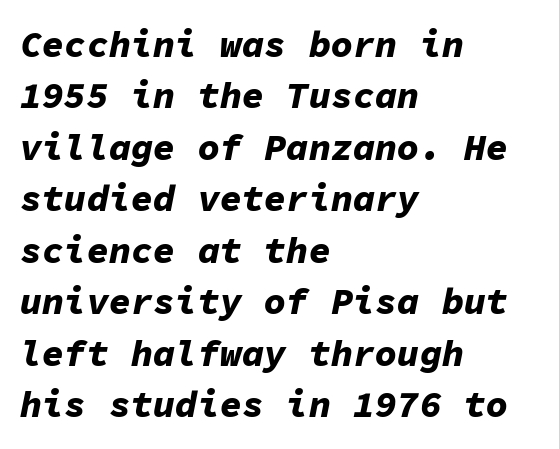
Q: Is the text bold? A: Yes.
Q: Is the text italic (slanted)? A: Yes, it leans right by about 11 degrees.
Q: Is the text underlined? A: No.
Q: How is the paragraph aligned? A: Left-aligned.
Q: Is the spacing between letters normal or unusually wide? A: Normal.
Q: Is the spacing between lines tight, normal or loose? A: Normal.
Q: Width (condensed, normal, or wide)? A: Normal.
Q: Stroke contrast? A: Low.
Q: x-height? A: Medium.
Q: Monospaced? A: Yes.
